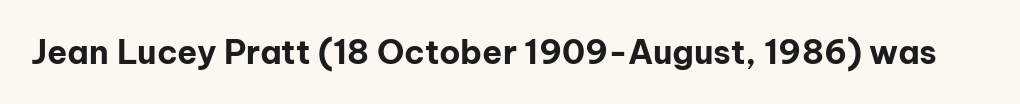
The image shows 33 px bold sans-serif type, upright; set normal letter spacing, not underlined; low stroke contrast and a medium x-height.
